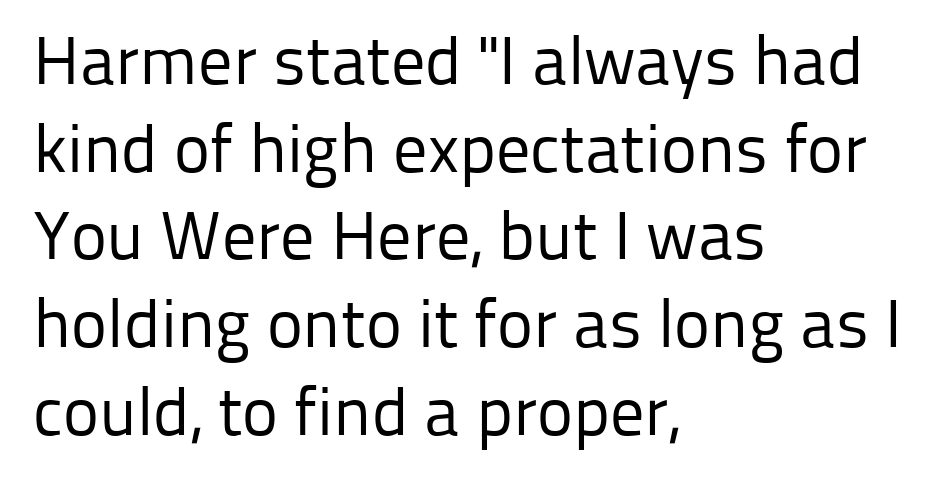
Q: Is the text bold? A: No.
Q: Is the text italic (slanted)? A: No, it is upright.
Q: Is the typeface a serif or a sans-serif typeface? A: Sans-serif.
Q: Is the text underlined? A: No.
Q: How is the paragraph aligned? A: Left-aligned.
Q: Is the spacing between letters normal or unusually wide? A: Normal.
Q: Is the spacing between lines tight, normal or loose? A: Normal.
Q: Width (condensed, normal, or wide)? A: Normal.
Q: Stroke contrast? A: Low.
Q: x-height? A: Medium.
Q: Monospaced? A: No.
